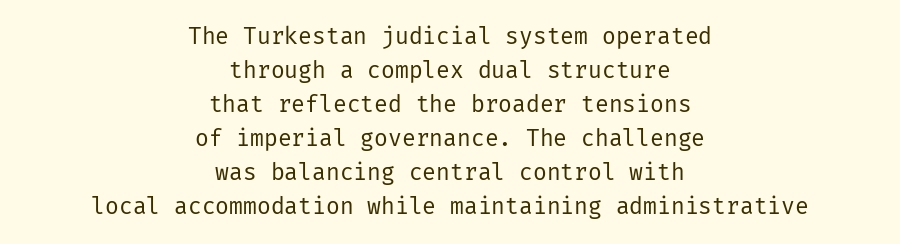
{"italic": "no", "bold": "no", "underline": "no", "align": "center", "line_spacing": "normal", "line_spacing_ratio": 1.48, "letter_spacing": "normal", "letter_spacing_em": 0.0, "glyph_px": 23}
